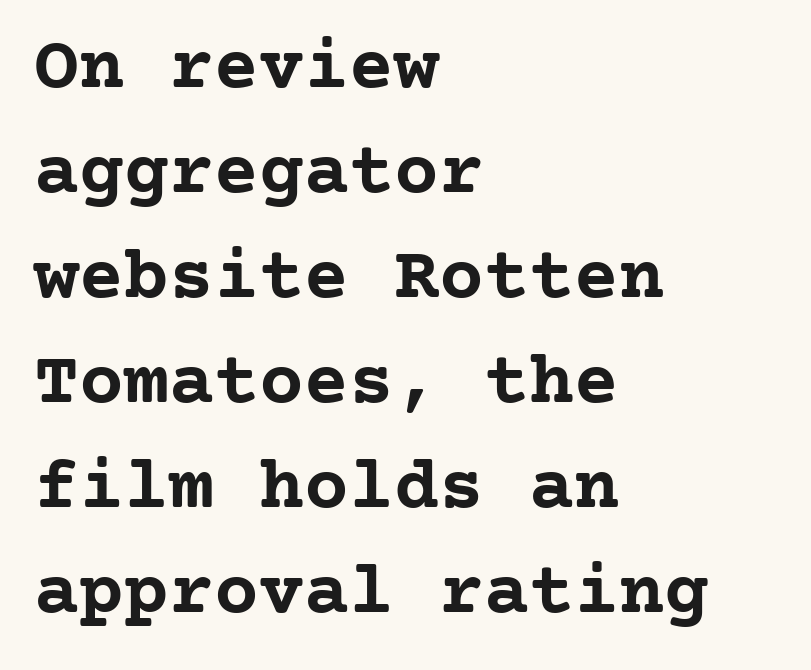
Glyph-to-glyph distance matches everyday printed text. Pretty heavy lettering here — definitely bold. Ascenders rise straight up at ninety degrees. Descender tails drop into unmarked territory. Teacher's note: observe the even left margin — that is flush-left alignment. Note the uniform advance width — an 'i' takes as much space as an 'm'.
